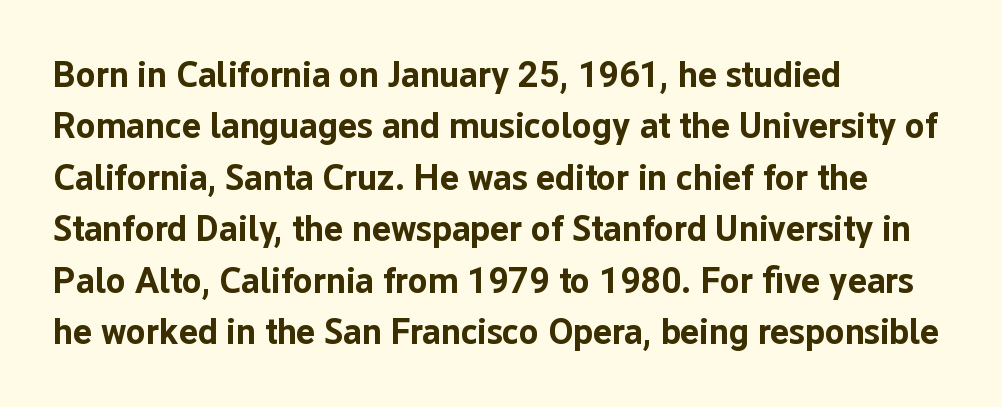
The image shows 36 px bold sans-serif type, upright; set left-aligned, normal line spacing (1.43x), normal letter spacing, not underlined; low stroke contrast and a medium x-height.
